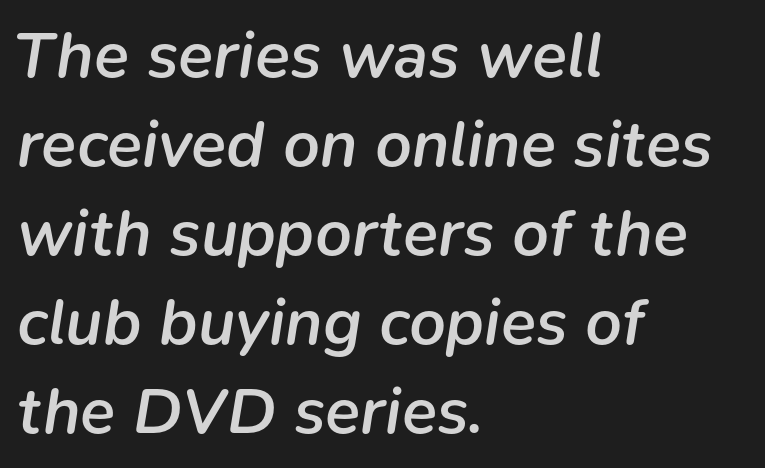
The image shows 65 px semibold type, italic (leaning right); set left-aligned, normal line spacing (1.37x), normal letter spacing, not underlined; low stroke contrast and a medium x-height.
